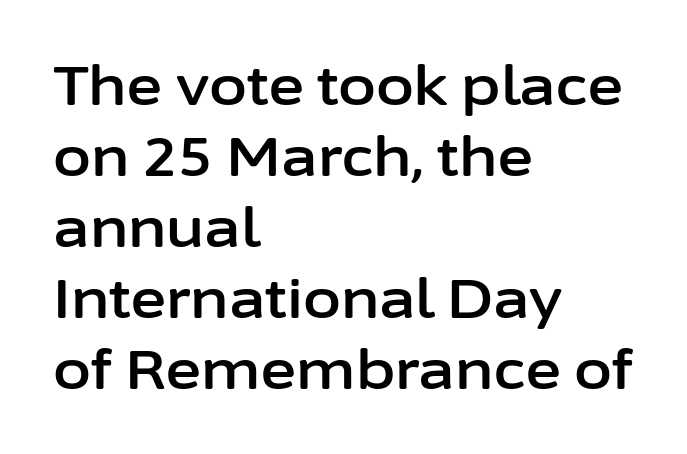
{"serif": "no", "italic": "no", "width": "normal", "stroke_contrast": "low", "x_height": "medium", "monospaced": "no", "underline": "no", "align": "left", "line_spacing": "normal", "line_spacing_ratio": 1.29, "letter_spacing": "normal", "letter_spacing_em": 0.0, "glyph_px": 55}
